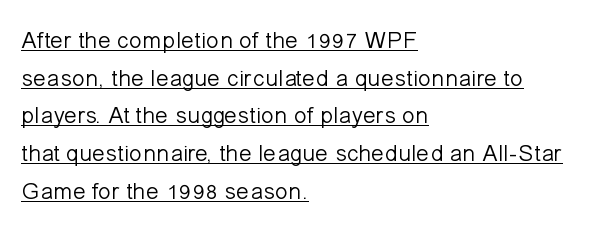
The image shows 24 px text type, upright; set left-aligned, normal line spacing (1.57x), normal letter spacing, underlined.
